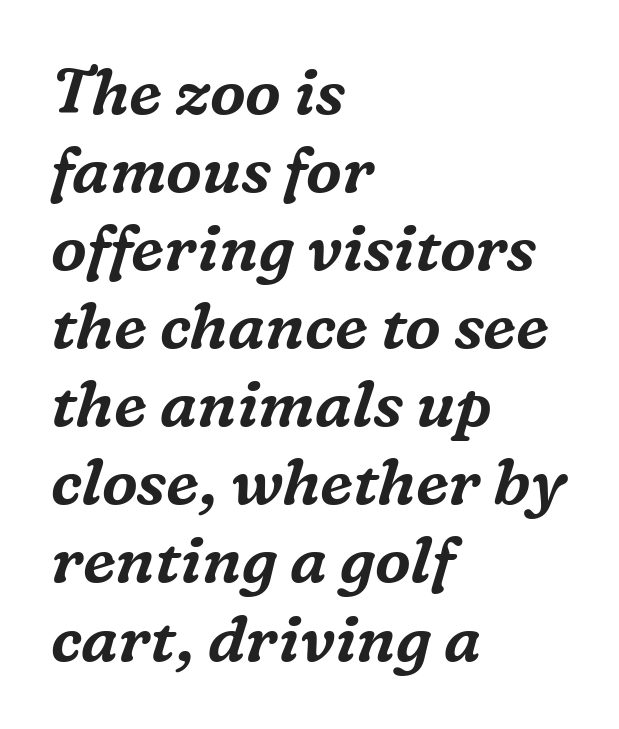
{"serif": "yes", "italic": "yes", "lean": "right", "slant_degrees": 16, "width": "normal", "stroke_contrast": "medium", "x_height": "medium", "monospaced": "no", "underline": "no", "align": "left", "line_spacing_ratio": 1.22, "letter_spacing": "normal", "letter_spacing_em": 0.0, "glyph_px": 64}
